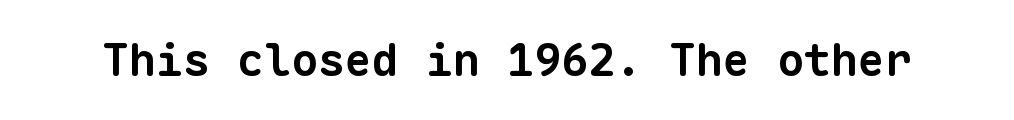
Letters rest on an invisible, unmarked baseline. The face used here is a sans, in the tradition of grotesques and geometrics. The rendering uses a bold face; every stroke is thick and dark. Honestly, the letter spacing is just normal — you wouldn't notice it.
